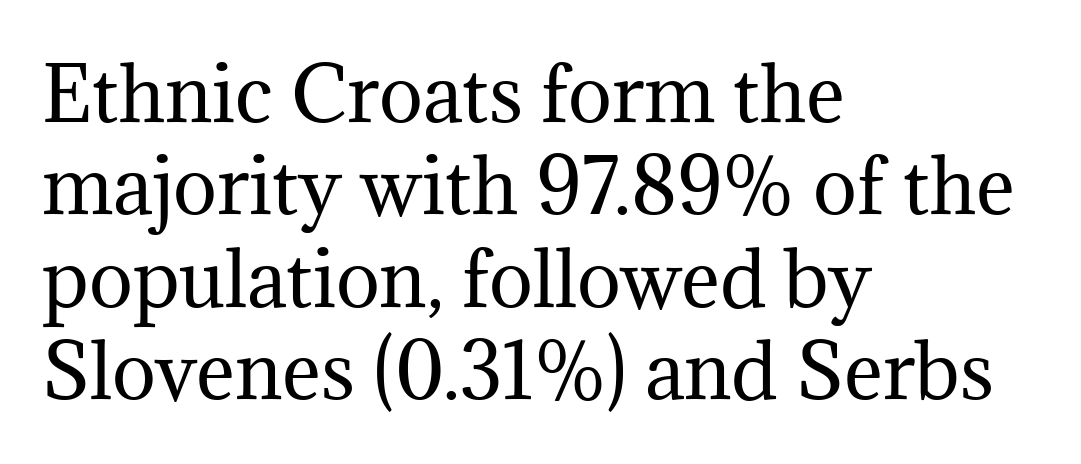
The image shows 74 px regular-weight serif type, upright; set left-aligned, normal line spacing (1.25x), normal letter spacing, not underlined; medium stroke contrast and a medium x-height.
